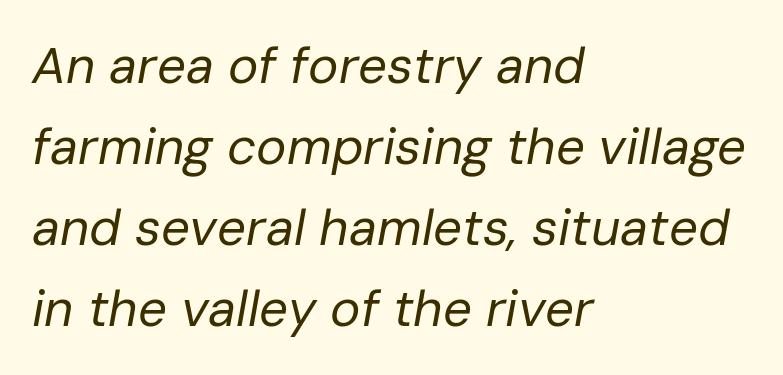
Q: Is the text bold? A: No.
Q: Is the text italic (slanted)? A: Yes, it leans right by about 10 degrees.
Q: Is the text underlined? A: No.
Q: How is the paragraph aligned? A: Left-aligned.
Q: Is the spacing between letters normal or unusually wide? A: Normal.
Q: Is the spacing between lines tight, normal or loose? A: Normal.
Q: Width (condensed, normal, or wide)? A: Normal.
Q: Stroke contrast? A: Low.
Q: x-height? A: Medium.
Q: Monospaced? A: No.
